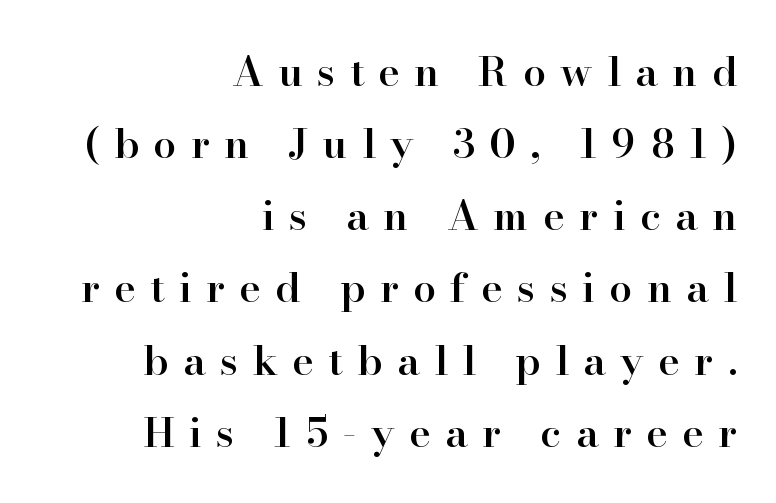
Q: Is the text bold? A: Semi-bold.
Q: Is the text italic (slanted)? A: No, it is upright.
Q: Is the typeface a serif or a sans-serif typeface? A: Serif.
Q: Is the text underlined? A: No.
Q: How is the paragraph aligned? A: Right-aligned.
Q: Is the spacing between letters normal or unusually wide? A: Unusually wide.
Q: Width (condensed, normal, or wide)? A: Normal.
Q: Stroke contrast? A: High.
Q: x-height? A: Small.
Q: Monospaced? A: No.
